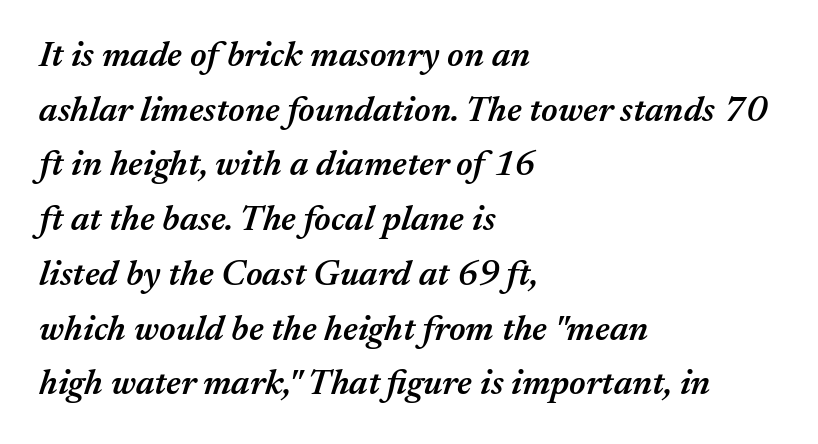
Q: Is the text bold? A: Semi-bold.
Q: Is the text italic (slanted)? A: Yes, it leans right by about 17 degrees.
Q: Is the text underlined? A: No.
Q: How is the paragraph aligned? A: Left-aligned.
Q: Is the spacing between letters normal or unusually wide? A: Normal.
Q: Is the spacing between lines tight, normal or loose? A: Normal.
Q: Width (condensed, normal, or wide)? A: Normal.
Q: Stroke contrast? A: Medium.
Q: x-height? A: Medium.
Q: Monospaced? A: No.
